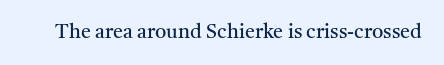
The image shows 20 px text type, upright; set normal letter spacing, not underlined.
